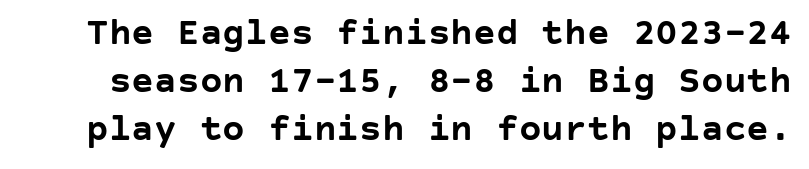
Q: Is the text bold? A: Yes.
Q: Is the text italic (slanted)? A: No, it is upright.
Q: Is the typeface a serif or a sans-serif typeface? A: Sans-serif.
Q: Is the text underlined? A: No.
Q: Is the spacing between letters normal or unusually wide? A: Normal.
Q: Is the spacing between lines tight, normal or loose? A: Normal.
Q: Width (condensed, normal, or wide)? A: Normal.
Q: Stroke contrast? A: Low.
Q: x-height? A: Large.
